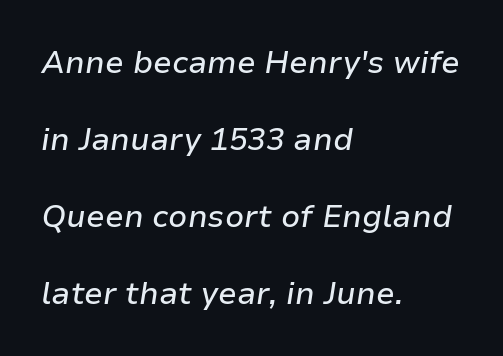
The image shows 31 px text type, italic (leaning right); set left-aligned, loose line spacing (2.48x), normal letter spacing, not underlined; low stroke contrast and a medium x-height.
